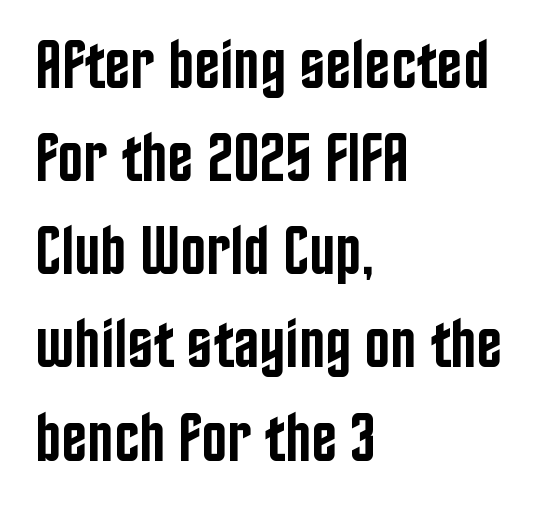
The image shows 69 px semibold, condensed sans-serif type, upright; set left-aligned, normal line spacing (1.35x), normal letter spacing, not underlined; low stroke contrast and a large x-height.
